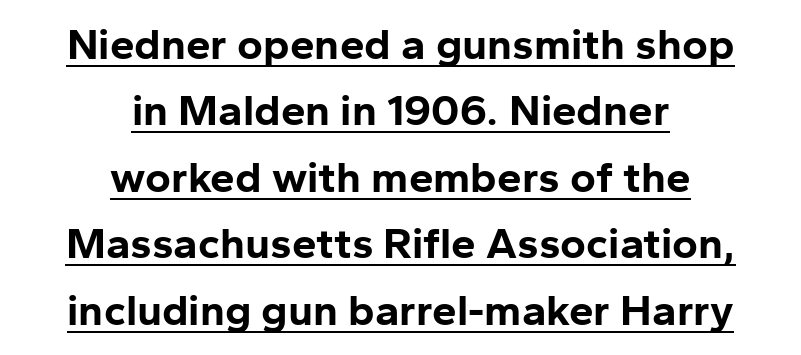
Successive baselines arrive at the customary interval. Alignment: centered. A baseline rule has been typeset under these characters. The passage shown is typed in a proportional face where columns would drift. Is this a sans? Yes — the strokes have no serifs.
